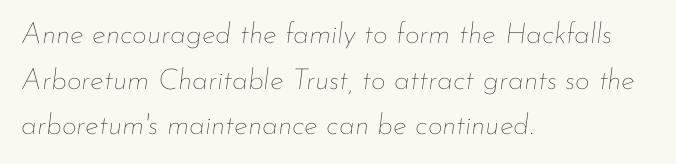
A student would call this left alignment; a typographer would say flush left, rag right. Stem width sits at or under what a default text font uses. Leading: standard. Looking at the ascenders, they clearly lean. What stands out about the letter spacing? Nothing — it is the standard amount. The foot of each line stays bare and open.
